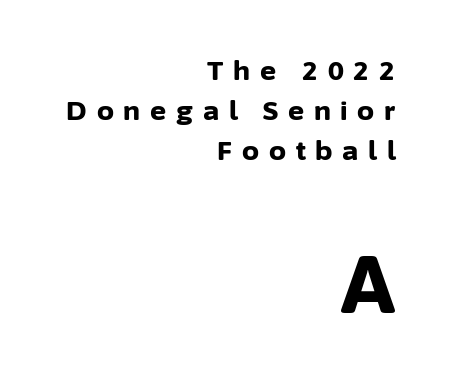
Check the space under the baseline: it is left empty. The typesetter chose a ragged-left arrangement here. Typographically, this falls in the sans-serif category. The letters in the lower block stand taller than those in the block above. Honestly, the row spacing looks completely unremarkable.
